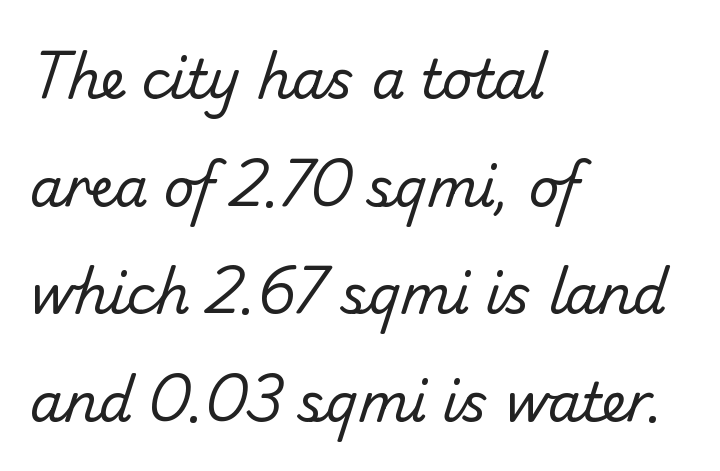
{"serif": "no", "bold": "no", "weight": "regular", "width": "normal", "stroke_contrast": "low", "x_height": "small", "monospaced": "no", "underline": "no", "align": "left", "line_spacing": "loose", "line_spacing_ratio": 2.03, "letter_spacing": "normal", "letter_spacing_em": 0.0, "glyph_px": 53}
